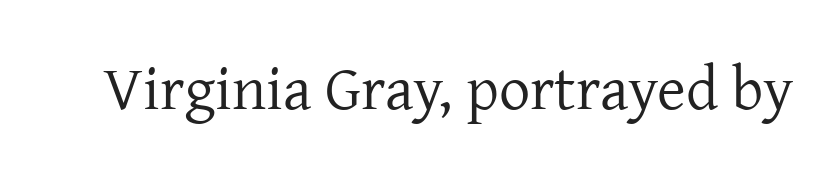
{"serif": "yes", "italic": "no", "bold": "no", "weight": "regular", "width": "normal", "stroke_contrast": "low", "x_height": "medium", "monospaced": "no", "underline": "no", "letter_spacing": "normal", "letter_spacing_em": 0.0, "glyph_px": 62}
